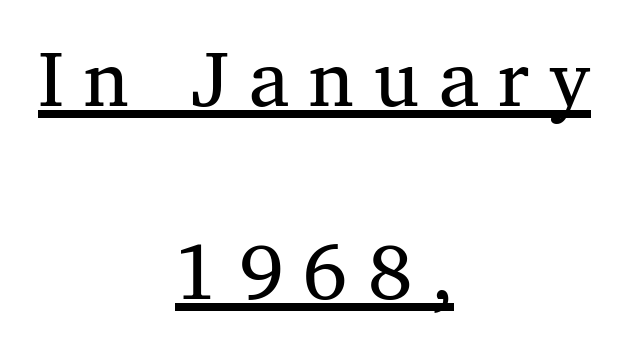
Q: Is the text bold? A: No.
Q: Is the text italic (slanted)? A: No, it is upright.
Q: Is the typeface a serif or a sans-serif typeface? A: Serif.
Q: Is the text underlined? A: Yes.
Q: How is the paragraph aligned? A: Centered.
Q: Is the spacing between letters normal or unusually wide? A: Unusually wide.
Q: Is the spacing between lines tight, normal or loose? A: Loose.
Q: Width (condensed, normal, or wide)? A: Normal.
Q: Stroke contrast? A: Medium.
Q: x-height? A: Medium.
Q: Monospaced? A: No.
